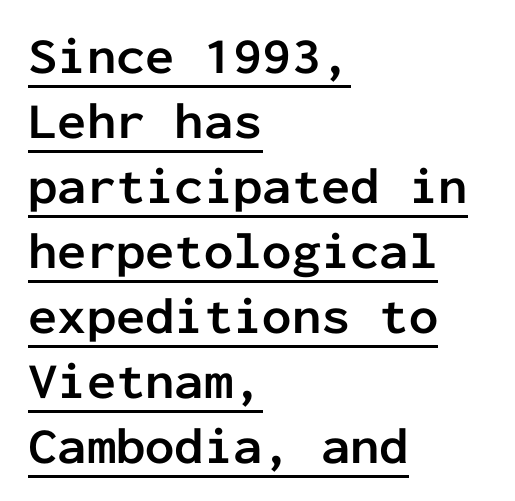
{"serif": "no", "italic": "no", "bold": "yes", "weight": "semibold", "width": "normal", "stroke_contrast": "low", "x_height": "medium", "monospaced": "yes", "underline": "yes", "align": "left", "line_spacing": "normal", "line_spacing_ratio": 1.25, "letter_spacing": "normal", "letter_spacing_em": 0.0, "glyph_px": 52}
